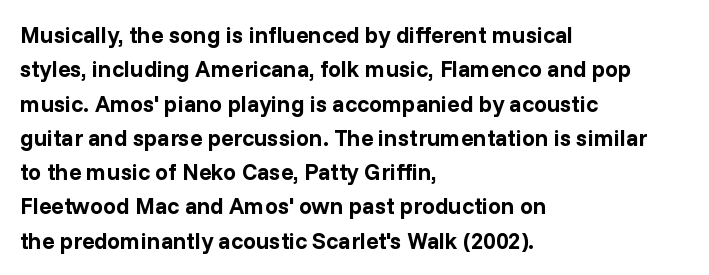
Q: Is the text bold? A: Yes.
Q: Is the text italic (slanted)? A: No, it is upright.
Q: Is the text underlined? A: No.
Q: How is the paragraph aligned? A: Left-aligned.
Q: Is the spacing between letters normal or unusually wide? A: Normal.
Q: Is the spacing between lines tight, normal or loose? A: Normal.
